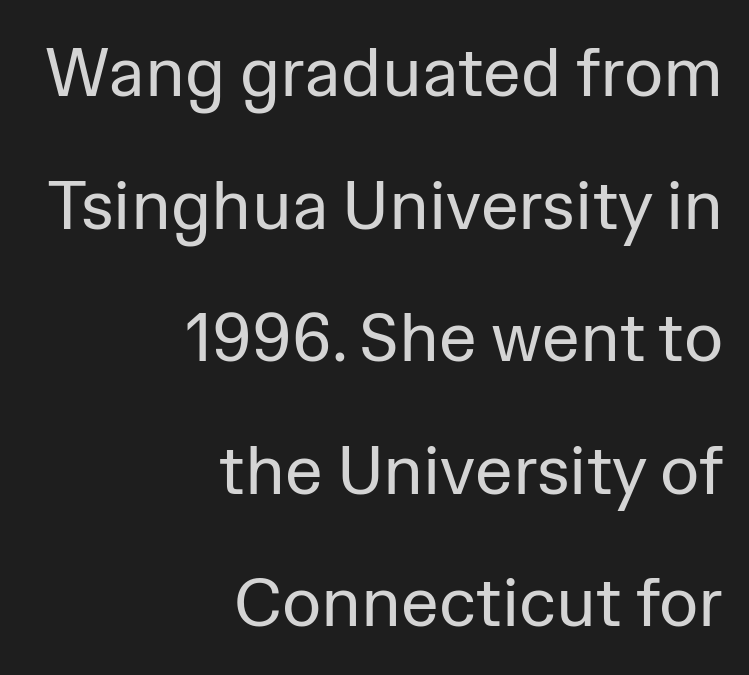
You could not count columns in this text — the font is proportionally spaced. Think standard paragraph weight, or any step lighter than that. Posture: vertical. These lines keep a tight, regular rhythm from letter to letter. Leading is clearly above the norm, producing a sparse column.
